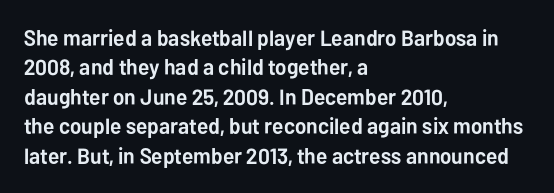
The image shows 22 px bold type, upright; set left-aligned, normal line spacing (1.34x), normal letter spacing, not underlined.
